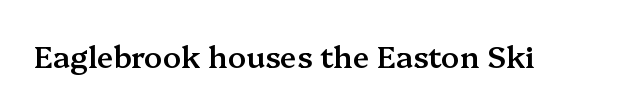
Q: Is the text bold? A: Semi-bold.
Q: Is the text italic (slanted)? A: No, it is upright.
Q: Is the typeface a serif or a sans-serif typeface? A: Serif.
Q: Is the text underlined? A: No.
Q: Is the spacing between letters normal or unusually wide? A: Normal.
Q: Width (condensed, normal, or wide)? A: Normal.
Q: Stroke contrast? A: Medium.
Q: x-height? A: Medium.
Q: Monospaced? A: No.
